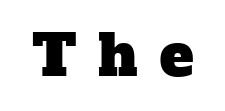
Q: Is the typeface a serif or a sans-serif typeface? A: Serif.
Q: Is the text underlined? A: No.
Q: Is the spacing between letters normal or unusually wide? A: Unusually wide.
Q: Width (condensed, normal, or wide)? A: Normal.
Q: Stroke contrast? A: Low.
Q: x-height? A: Medium.
Q: Monospaced? A: No.
